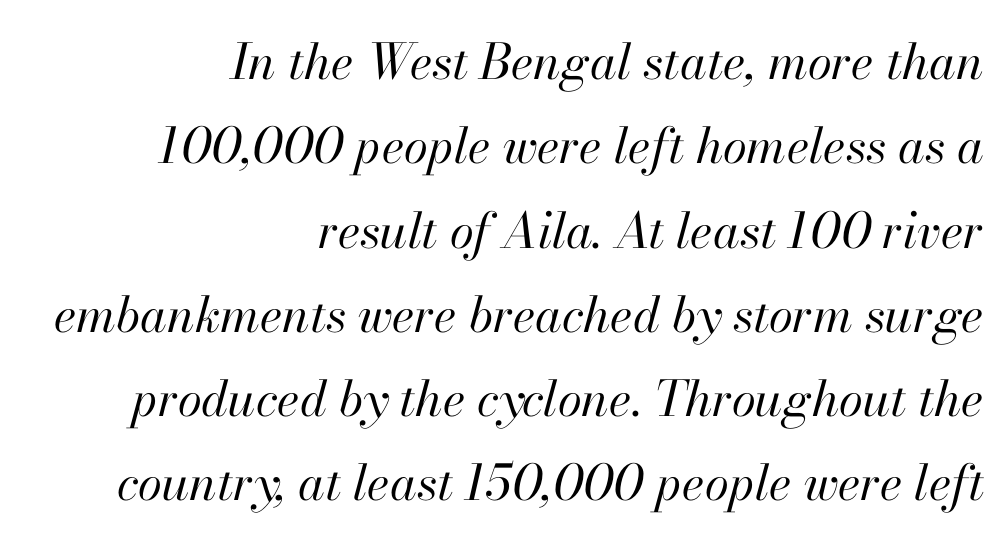
Q: Is the text bold? A: No.
Q: Is the text italic (slanted)? A: Yes, it leans right by about 13 degrees.
Q: Is the text underlined? A: No.
Q: How is the paragraph aligned? A: Right-aligned.
Q: Is the spacing between letters normal or unusually wide? A: Normal.
Q: Width (condensed, normal, or wide)? A: Normal.
Q: Stroke contrast? A: High.
Q: x-height? A: Small.
Q: Monospaced? A: No.
